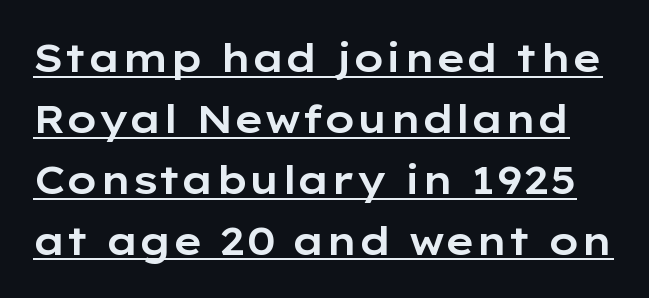
The image shows 39 px wide sans-serif type, upright; set normal line spacing (1.56x), normal letter spacing, underlined; low stroke contrast and a medium x-height.
